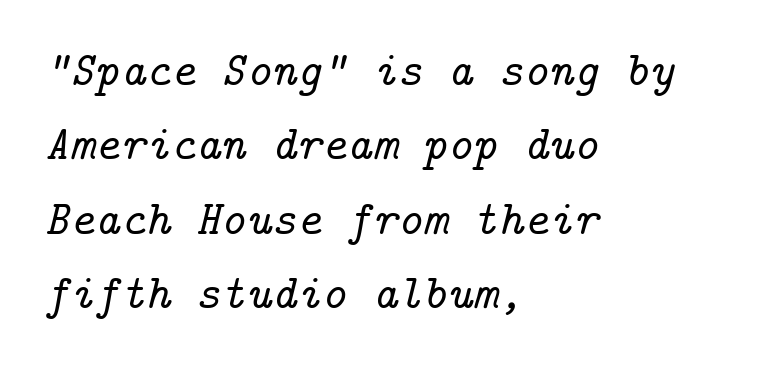
Q: Is the text italic (slanted)? A: Yes, it leans right by about 14 degrees.
Q: Is the typeface a serif or a sans-serif typeface? A: Serif.
Q: Is the text underlined? A: No.
Q: How is the paragraph aligned? A: Left-aligned.
Q: Is the spacing between letters normal or unusually wide? A: Normal.
Q: Is the spacing between lines tight, normal or loose? A: Normal.
Q: Width (condensed, normal, or wide)? A: Normal.
Q: Stroke contrast? A: Low.
Q: x-height? A: Medium.
